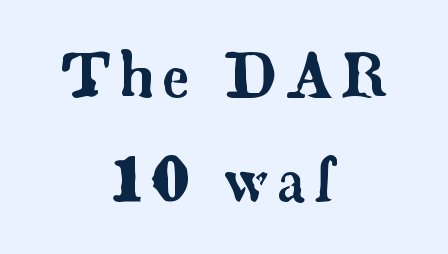
Q: Is the text italic (slanted)? A: No, it is upright.
Q: Is the typeface a serif or a sans-serif typeface? A: Serif.
Q: Is the text underlined? A: No.
Q: How is the paragraph aligned? A: Centered.
Q: Width (condensed, normal, or wide)? A: Normal.
Q: Stroke contrast? A: Low.
Q: x-height? A: Small.
Q: Monospaced? A: No.
